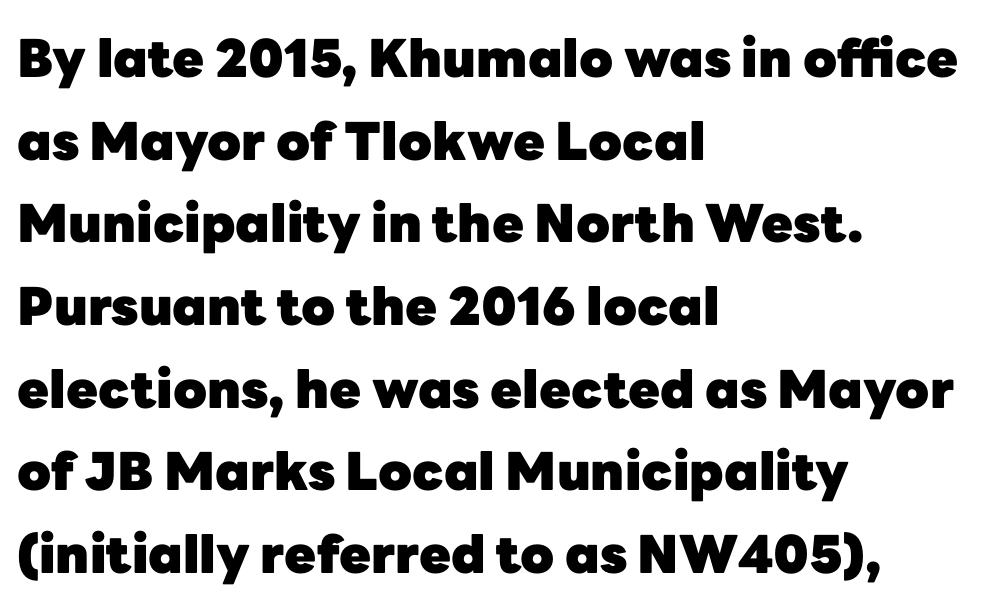
Q: Is the text bold? A: Yes.
Q: Is the text italic (slanted)? A: No, it is upright.
Q: Is the typeface a serif or a sans-serif typeface? A: Sans-serif.
Q: Is the text underlined? A: No.
Q: How is the paragraph aligned? A: Left-aligned.
Q: Is the spacing between letters normal or unusually wide? A: Normal.
Q: Is the spacing between lines tight, normal or loose? A: Normal.
Q: Width (condensed, normal, or wide)? A: Normal.
Q: Stroke contrast? A: Low.
Q: x-height? A: Medium.
Q: Monospaced? A: No.
